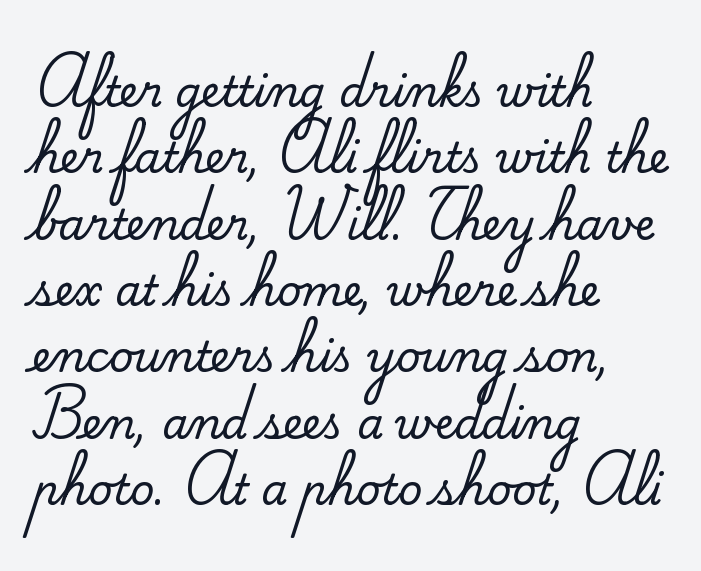
The image shows 42 px serif type; set left-aligned, normal line spacing (1.58x), normal letter spacing, not underlined; medium stroke contrast and a small x-height.
